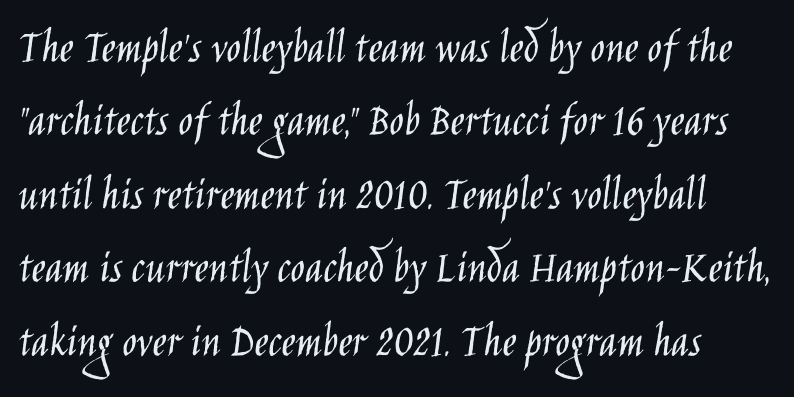
Reading down the column, the eye jumps a familiar distance to each next line. If you drew a ruler down the left edge, every line would touch it. The foot of each line stays bare and open. The letters advance in unequal steps, a hallmark of proportional type.
